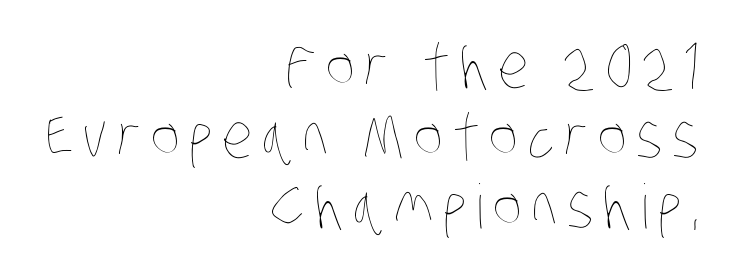
The leading is snug, giving the passage a crowded texture. The paragraph has a hard right edge and a soft left edge. Quick note: underline off. This reads as an unemphasized weight, regular at the heaviest. Each letter keeps its own natural width here, so spacing adapts to shape.
